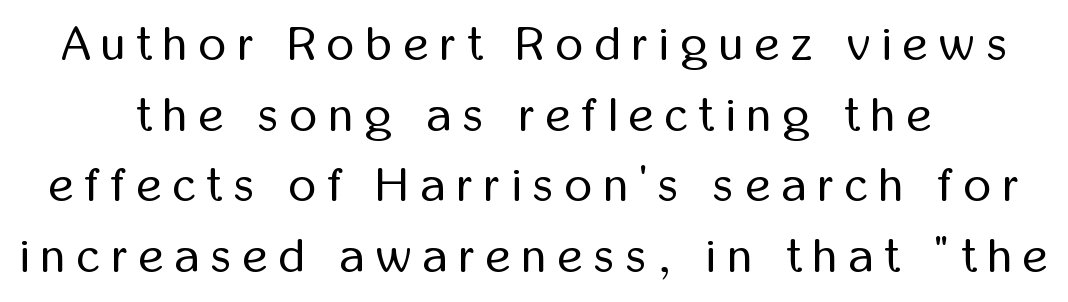
Q: Is the text bold? A: No.
Q: Is the text italic (slanted)? A: No, it is upright.
Q: Is the typeface a serif or a sans-serif typeface? A: Sans-serif.
Q: Is the text underlined? A: No.
Q: How is the paragraph aligned? A: Centered.
Q: Is the spacing between letters normal or unusually wide? A: Unusually wide.
Q: Is the spacing between lines tight, normal or loose? A: Normal.
Q: Width (condensed, normal, or wide)? A: Condensed.
Q: Stroke contrast? A: Low.
Q: x-height? A: Medium.
Q: Monospaced? A: No.
